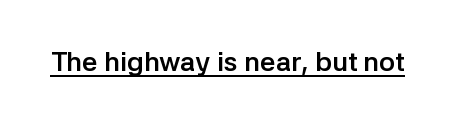
The letters stand straight up with perfectly vertical stems. Between one letter and the next there's only the usual sliver of space. Underlining? Definitely there. Strokes here are thick enough to call this a true bold.
